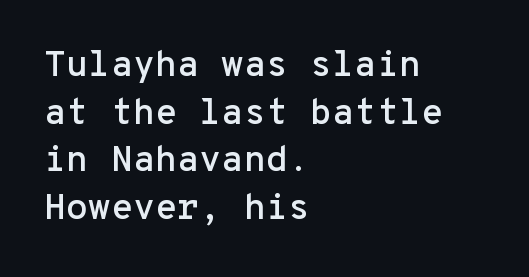
The image shows 36 px sans-serif type, upright, monospaced; set left-aligned, normal line spacing (1.32x), normal letter spacing, not underlined; low stroke contrast and a medium x-height.
